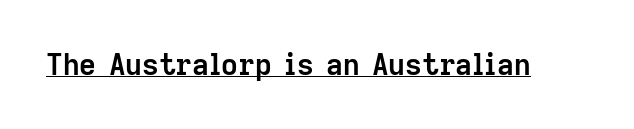
The image shows 29 px semibold sans-serif type, upright; set normal letter spacing, underlined; low stroke contrast and a medium x-height.
